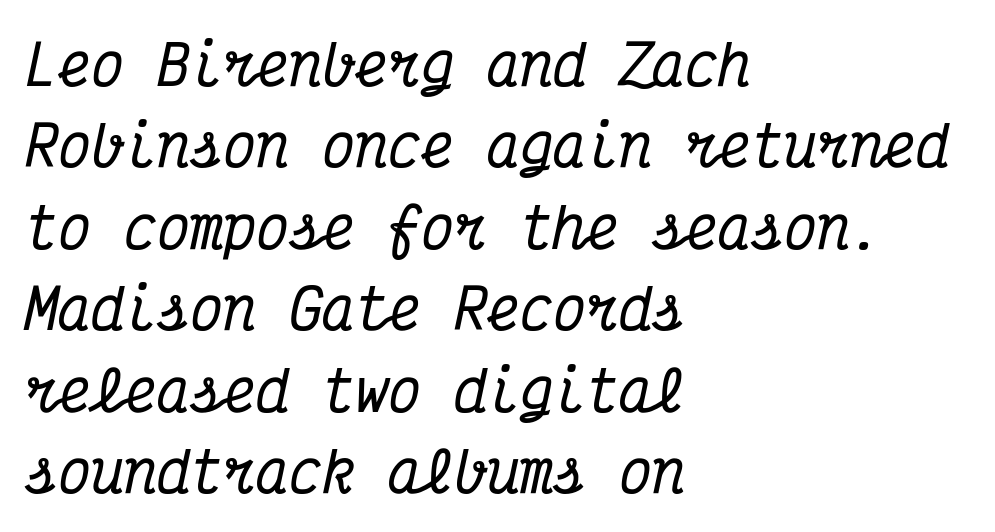
Q: Is the text italic (slanted)? A: Yes, it leans right by about 12 degrees.
Q: Is the typeface a serif or a sans-serif typeface? A: Serif.
Q: Is the text underlined? A: No.
Q: How is the paragraph aligned? A: Left-aligned.
Q: Is the spacing between letters normal or unusually wide? A: Normal.
Q: Is the spacing between lines tight, normal or loose? A: Normal.
Q: Width (condensed, normal, or wide)? A: Condensed.
Q: Stroke contrast? A: Medium.
Q: x-height? A: Medium.
Q: Monospaced? A: Yes.
